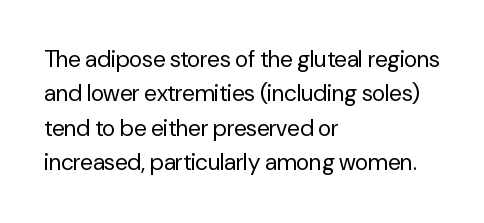
The image shows 23 px text type, upright; set left-aligned, normal line spacing (1.5x), normal letter spacing, not underlined.
